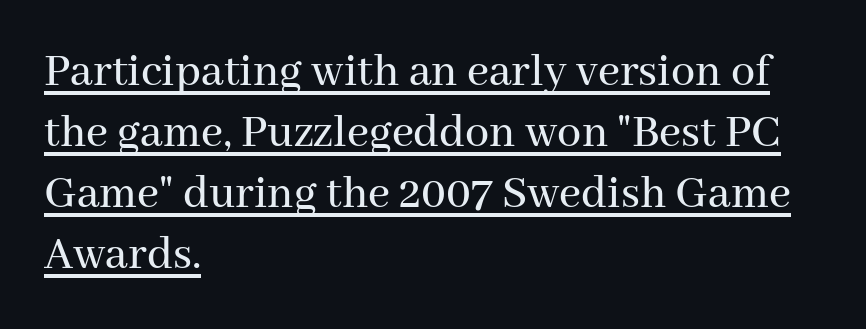
The font's upright variant was chosen for this text. Spacing between characters is what you'd get straight out of the box. You could not count columns in this text — the font is proportionally spaced. Caption: lettering with a line underneath. A typesetter would label this face a serif.
